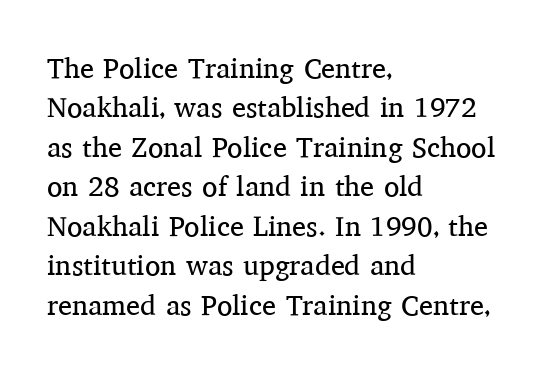
{"serif": "yes", "italic": "no", "bold": "no", "weight": "regular", "width": "normal", "stroke_contrast": "medium", "x_height": "medium", "monospaced": "no", "underline": "no", "align": "left", "line_spacing": "normal", "line_spacing_ratio": 1.41, "letter_spacing": "normal", "letter_spacing_em": 0.0, "glyph_px": 28}
